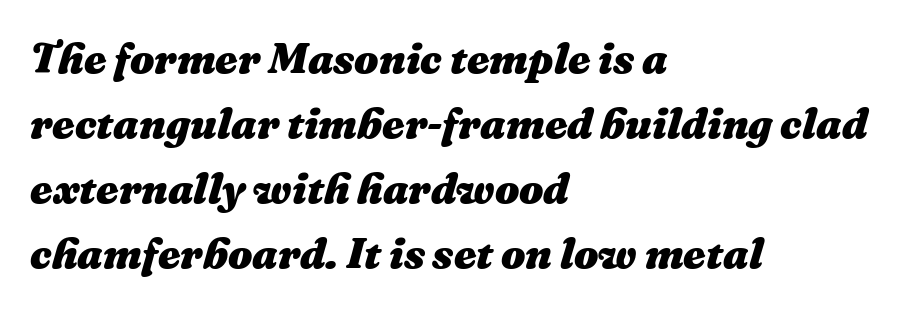
The ragged edge is on the right, which tells us the setting is flush left. No extra tracking has been applied to these lines. The letters are slanted; this is an italic face. The lines sit at an ordinary, default distance from one another. In terms of weight, the rendering is a true, heavy bold. Spacing verdict: proportional, widths tailored to each character.
